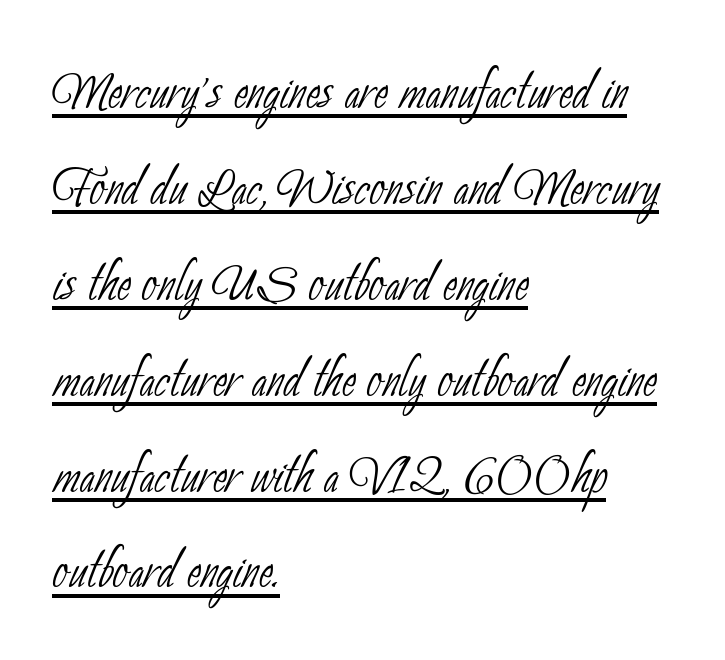
These lines are rendered in a variable-pitch font. Note: no serifs on the glyphs. Underline: present. Line spacing here is normal.
